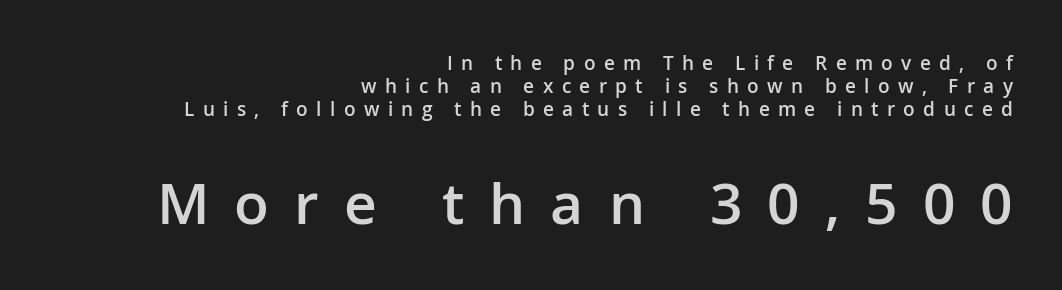
These lines are set flush right with a ragged left edge. Moderately thickened strokes mark this as semibold type. The glyphs are unaccompanied by any horizontal stroke below them. The block sitting lower on the canvas is the one with enlarged characters.
